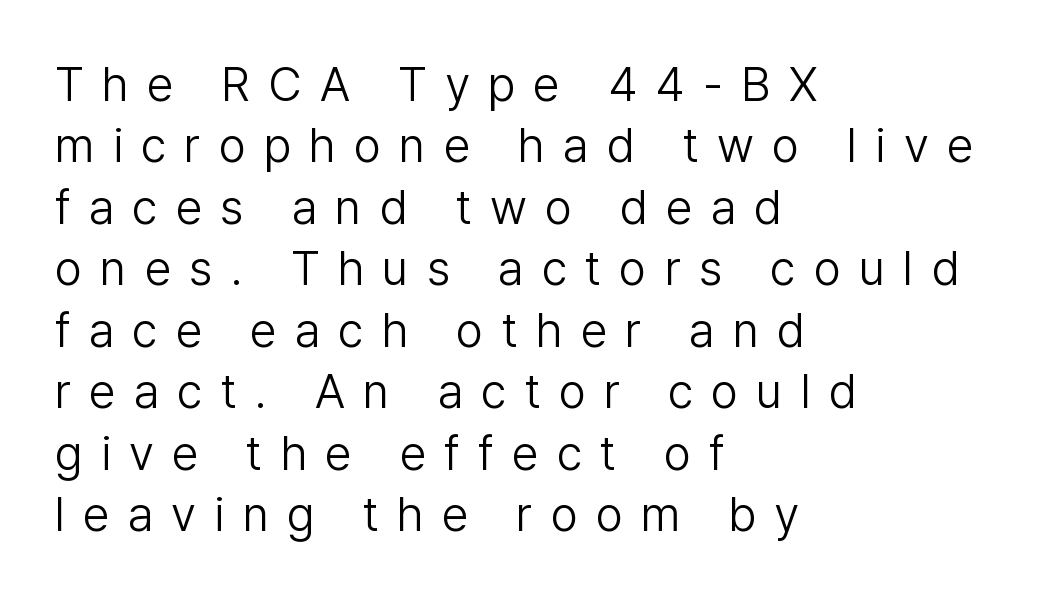
These glyphs show unthickened strokes, regular width or finer. Between one letter and the next there's a generous, obvious gap. The lines are quadded left. Has an underline been added? It has not.
